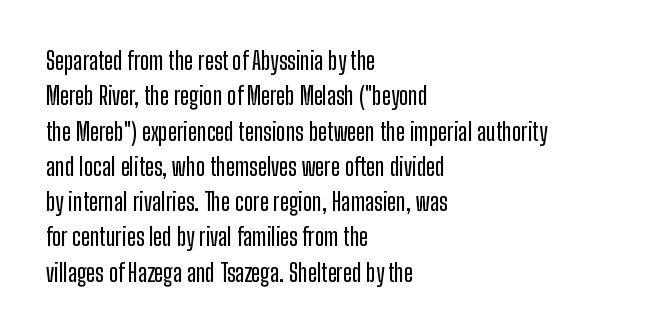
The passage shown stacks its lines at a standard gap. No extra tracking has been applied to these lines. Compared with a centered layout, this one pins lines to the left instead. The area under the type is left untouched. When letters stand straight like this, we call the style roman or upright.
